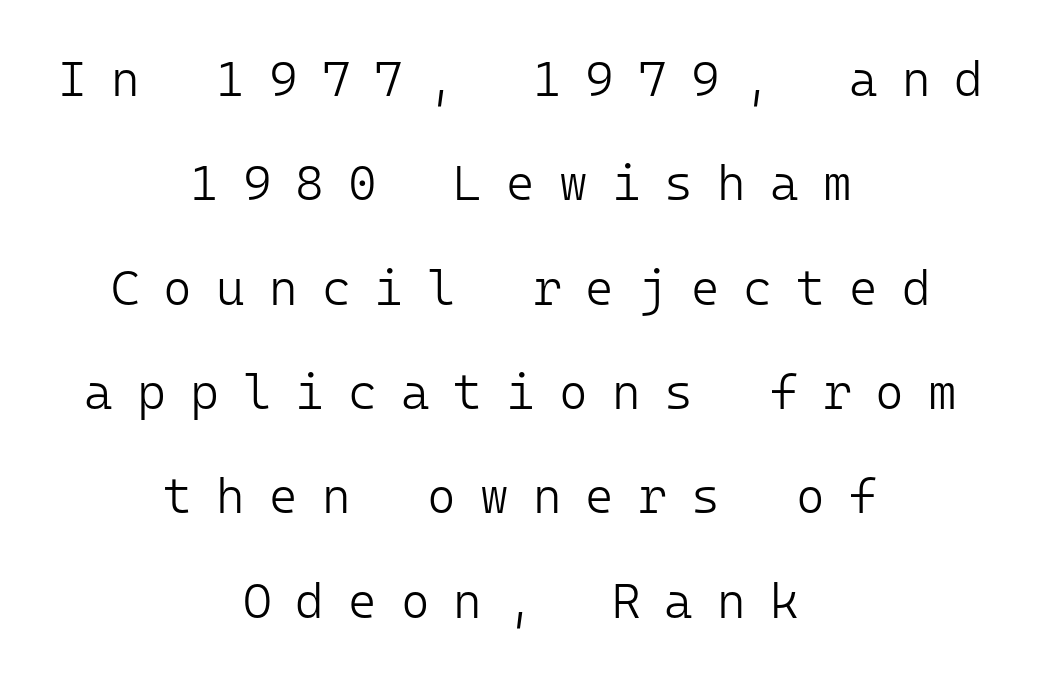
{"serif": "no", "italic": "no", "bold": "no", "weight": "light", "width": "normal", "stroke_contrast": "low", "x_height": "medium", "monospaced": "yes", "underline": "no", "align": "center", "line_spacing": "loose", "line_spacing_ratio": 2.13, "letter_spacing": "wide", "letter_spacing_em": 0.49, "glyph_px": 49}
